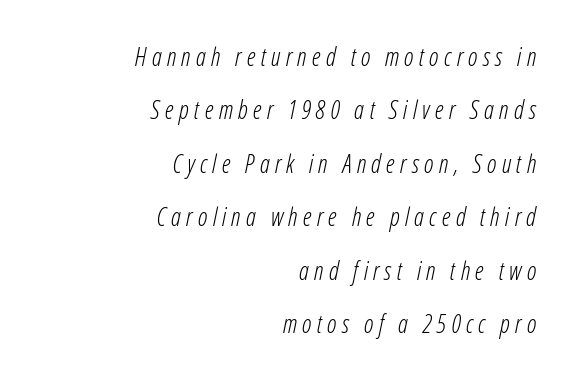
The space beneath each line is pristine and unruled. Is the type slanted? Yes — the strokes lean at a clear angle. Vertically, the passage feels expansive, rows floating well apart. Horizontal alignment here is rightward, an uncommon choice for prose. The weight tops out at a normal text grade. Here the glyphs are tracked loosely, breaking word shapes into spaced letters.
